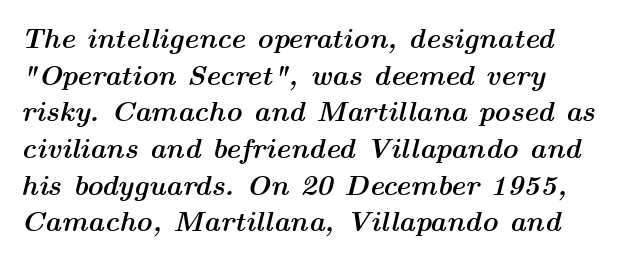
{"italic": "yes", "lean": "right", "slant_degrees": 14, "bold": "yes", "weight": "semibold", "width": "wide", "stroke_contrast": "medium", "x_height": "medium", "monospaced": "no", "underline": "no", "line_spacing": "normal", "line_spacing_ratio": 1.31, "letter_spacing": "normal", "letter_spacing_em": 0.0, "glyph_px": 28}
